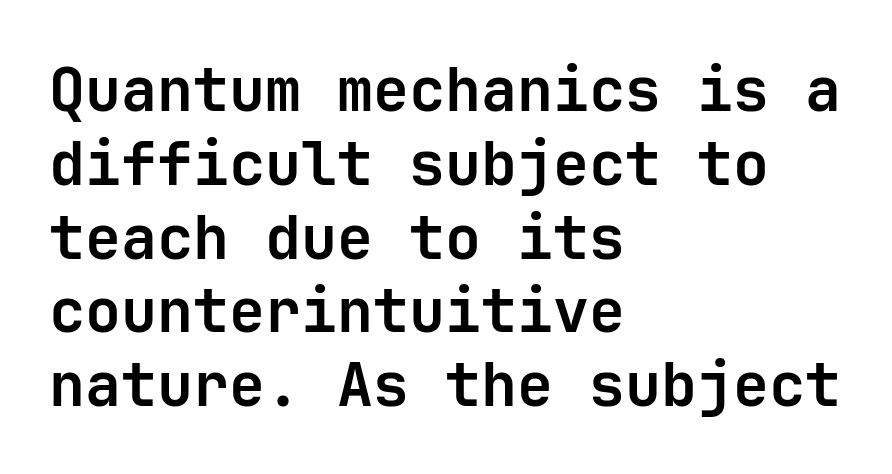
The image shows 60 px bold sans-serif type, upright, monospaced; set left-aligned, line spacing 1.23x, normal letter spacing, not underlined; low stroke contrast and a medium x-height.
